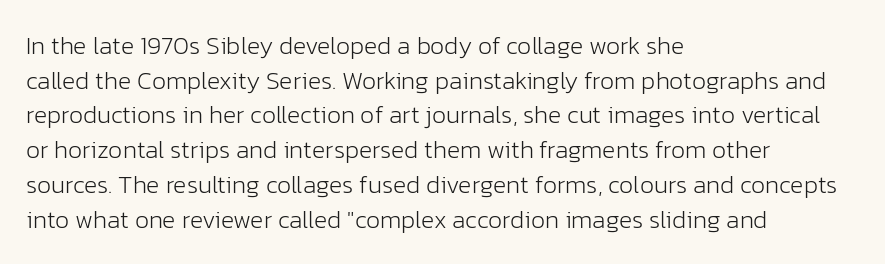
The image shows 25 px text type, upright; set left-aligned, normal line spacing (1.39x), normal letter spacing, not underlined.
